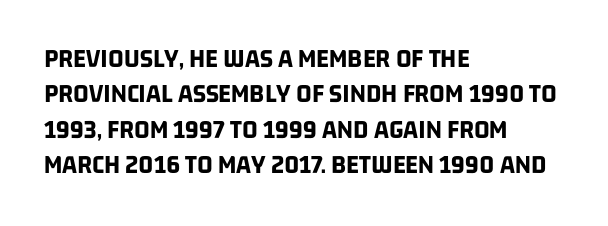
In terms of leading, this rendering sits right in the middle. The gaps between neighbouring characters are ordinary and unremarkable. The baseline area is clear. Chunky letters — that's bold for sure. The setting favours the left margin, as ordinary paragraphs usually do.
